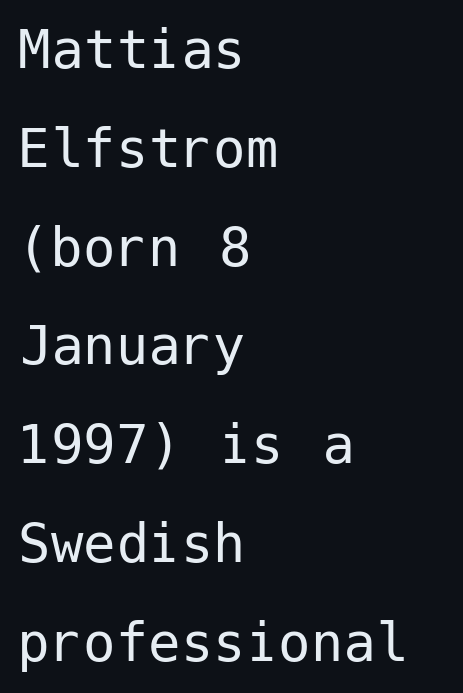
The image shows 65 px regular-weight sans-serif type, upright; set left-aligned, normal line spacing (1.52x), normal letter spacing, not underlined; low stroke contrast and a medium x-height.
